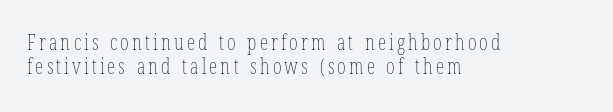
{"italic": "no", "bold": "no", "underline": "no", "align": "left", "line_spacing": "tight", "line_spacing_ratio": 1.13, "glyph_px": 21}
